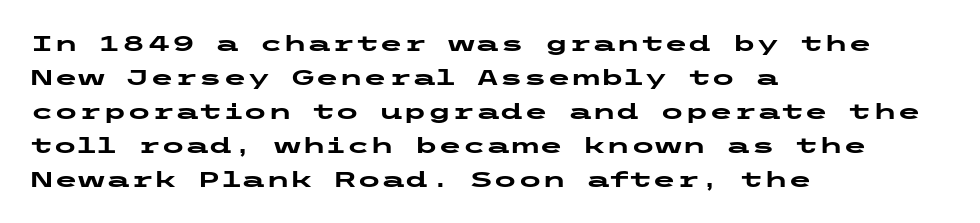
Q: Is the text bold? A: Yes.
Q: Is the text italic (slanted)? A: No, it is upright.
Q: Is the text underlined? A: No.
Q: How is the paragraph aligned? A: Left-aligned.
Q: Is the spacing between letters normal or unusually wide? A: Normal.
Q: Is the spacing between lines tight, normal or loose? A: Normal.
